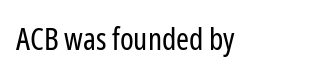
The image shows 31 px regular-weight, condensed sans-serif type, upright; set normal letter spacing, not underlined; low stroke contrast and a medium x-height.
